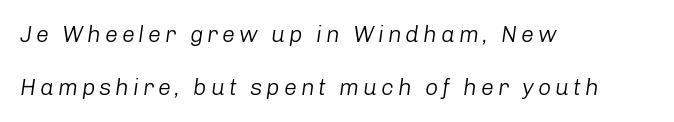
Q: Is the text bold? A: No.
Q: Is the text italic (slanted)? A: Yes, it leans right by about 8 degrees.
Q: Is the text underlined? A: No.
Q: How is the paragraph aligned? A: Left-aligned.
Q: Is the spacing between lines tight, normal or loose? A: Loose.
